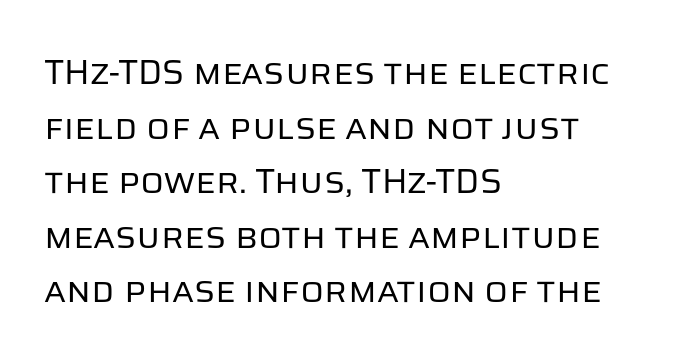
These lines sit exactly where default settings would place them. Default kerning and tracking; the words read as compact shapes. Honestly, there is no underline to notice here at all. Here the designer chose a conventional face with non-uniform glyph widths. The typography opts for an upright posture over an oblique one. Compared with a centered layout, this one pins lines to the left instead.
